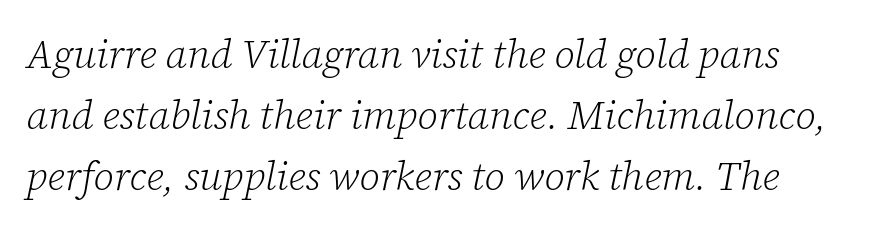
The image shows 40 px light serif type, italic (leaning right); set normal line spacing (1.52x), normal letter spacing, not underlined; low stroke contrast and a medium x-height.
